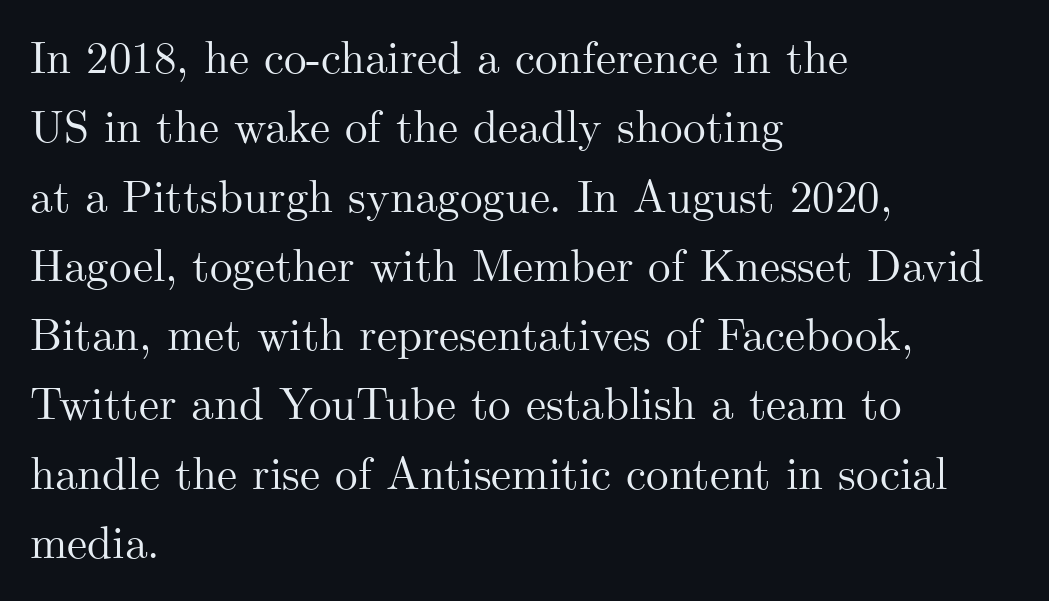
{"serif": "yes", "italic": "no", "width": "normal", "stroke_contrast": "medium", "x_height": "small", "monospaced": "no", "underline": "no", "align": "left", "line_spacing": "normal", "line_spacing_ratio": 1.54, "letter_spacing": "normal", "letter_spacing_em": 0.0, "glyph_px": 45}
